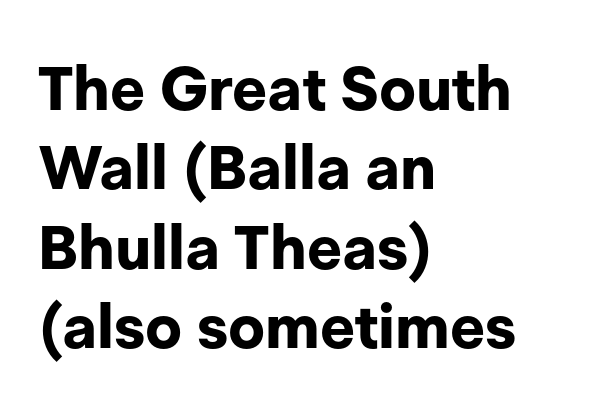
The image shows 61 px bold sans-serif type, upright; set left-aligned, normal line spacing (1.3x), normal letter spacing, not underlined; low stroke contrast and a medium x-height.
